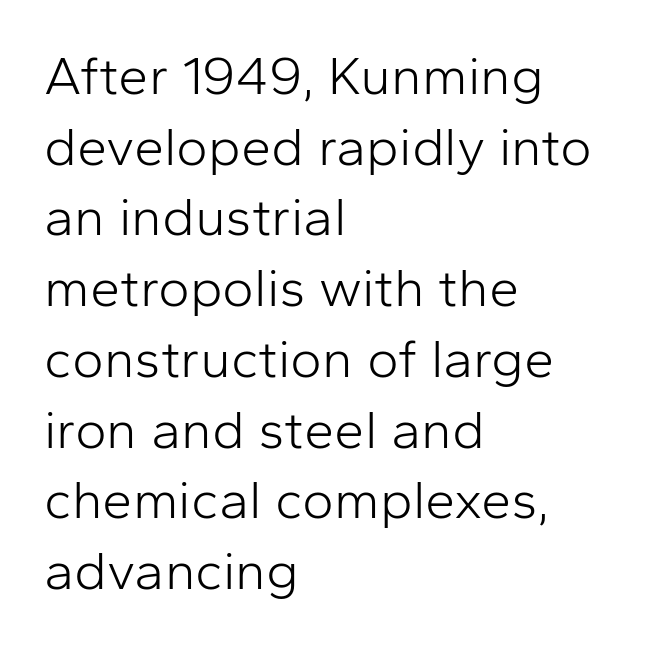
{"serif": "no", "italic": "no", "bold": "no", "weight": "light", "width": "normal", "stroke_contrast": "low", "x_height": "medium", "monospaced": "no", "underline": "no", "align": "left", "line_spacing": "normal", "line_spacing_ratio": 1.31, "letter_spacing": "normal", "letter_spacing_em": 0.0, "glyph_px": 54}
